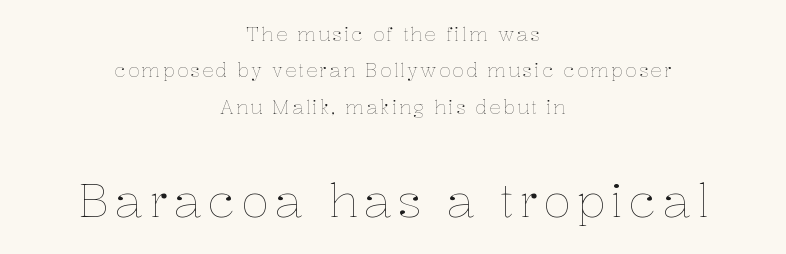
Each line is balanced around a shared central axis. Do the characters align in a grid? No, the font is proportional. The font sits on the lighter half of the weight spectrum, regular included. Caption: upper text group reduced, lower text group enlarged.
